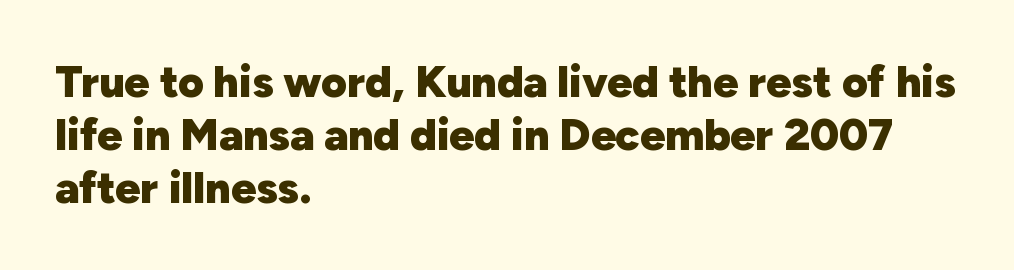
{"serif": "no", "italic": "no", "bold": "yes", "weight": "heavy", "width": "normal", "stroke_contrast": "low", "x_height": "medium", "monospaced": "no", "underline": "no", "align": "left", "line_spacing_ratio": 1.21, "letter_spacing": "normal", "letter_spacing_em": 0.0, "glyph_px": 44}
